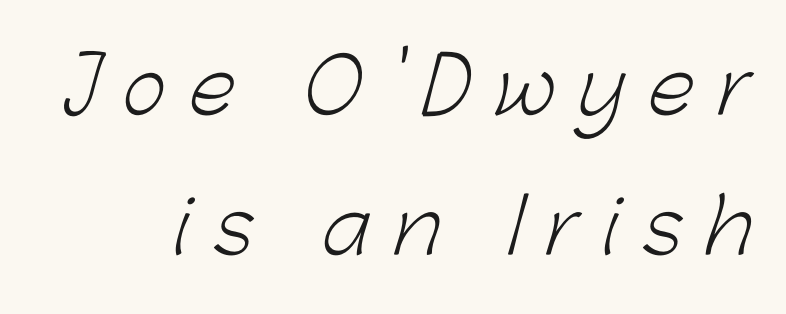
Q: Is the text bold? A: No.
Q: Is the typeface a serif or a sans-serif typeface? A: Sans-serif.
Q: Is the text underlined? A: No.
Q: Is the spacing between letters normal or unusually wide? A: Unusually wide.
Q: Width (condensed, normal, or wide)? A: Normal.
Q: Stroke contrast? A: Low.
Q: x-height? A: Medium.
Q: Monospaced? A: No.
